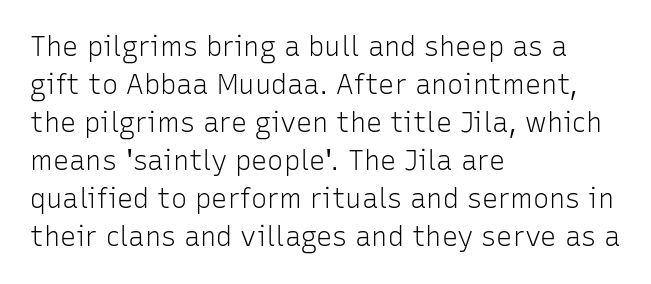
{"italic": "no", "bold": "no", "underline": "no", "align": "left", "line_spacing": "normal", "line_spacing_ratio": 1.41, "letter_spacing": "normal", "letter_spacing_em": 0.0, "glyph_px": 27}
